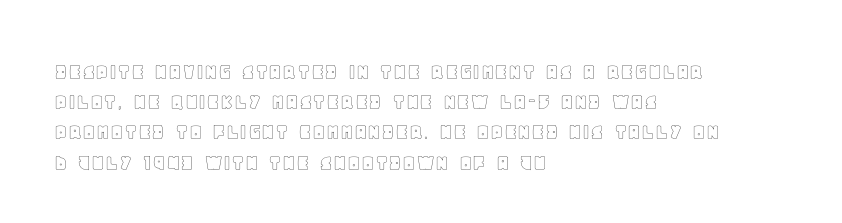
Q: Is the text italic (slanted)? A: No, it is upright.
Q: Is the text underlined? A: No.
Q: How is the paragraph aligned? A: Left-aligned.
Q: Is the spacing between letters normal or unusually wide? A: Normal.
Q: Is the spacing between lines tight, normal or loose? A: Normal.
